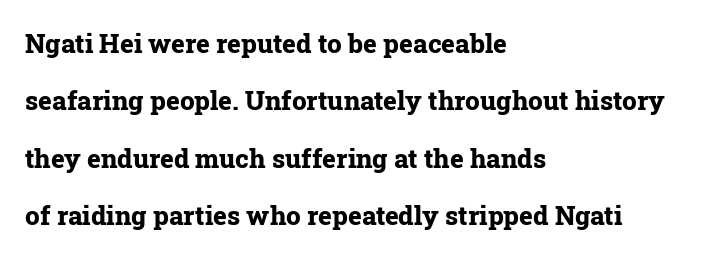
Q: Is the text bold? A: Yes.
Q: Is the text italic (slanted)? A: No, it is upright.
Q: Is the text underlined? A: No.
Q: How is the paragraph aligned? A: Left-aligned.
Q: Is the spacing between letters normal or unusually wide? A: Normal.
Q: Is the spacing between lines tight, normal or loose? A: Loose.
